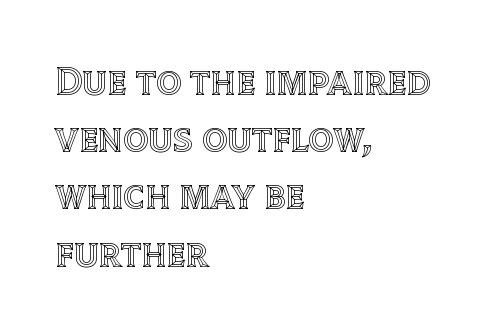
The image shows 40 px text type, upright; set left-aligned, normal line spacing (1.43x), normal letter spacing, not underlined; a large x-height.
